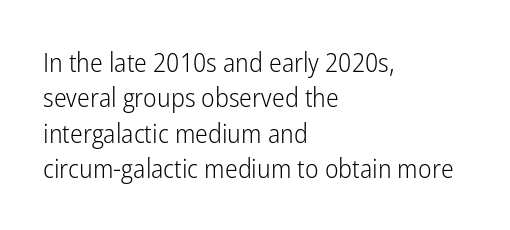
Line beginnings align vertically; line endings do not. The typography opts for an upright posture over an oblique one. Baseline-to-baseline distance is the conventional proportion of letter height. The characters are drawn with everyday or finer stroke widths. Here the glyphs are tracked normally, forming tight word shapes.
